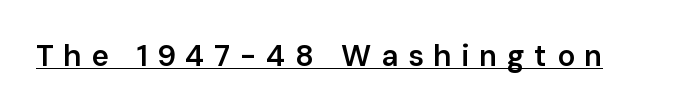
Weight: semibold (demi). A typesetter would call this heavily tracked-out type. Like a heading marked for emphasis, these lines bear an underscore. Ordinary non-slanted type is in use.
